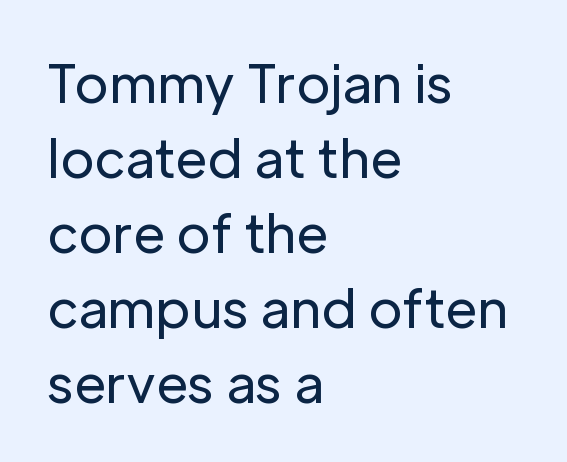
{"serif": "no", "italic": "no", "bold": "no", "weight": "regular", "width": "normal", "stroke_contrast": "low", "x_height": "medium", "monospaced": "no", "underline": "no", "align": "left", "line_spacing": "normal", "line_spacing_ratio": 1.44, "letter_spacing": "normal", "letter_spacing_em": 0.0, "glyph_px": 52}
